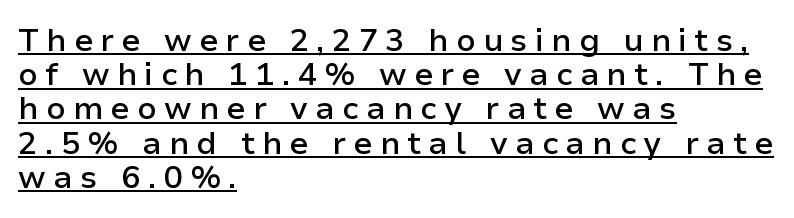
Serifs: no, the terminals of the letterforms are clean. It's the straight-up-and-down kind of type. Leading: reduced. Do the characters align in a grid? No, the font is proportional.
